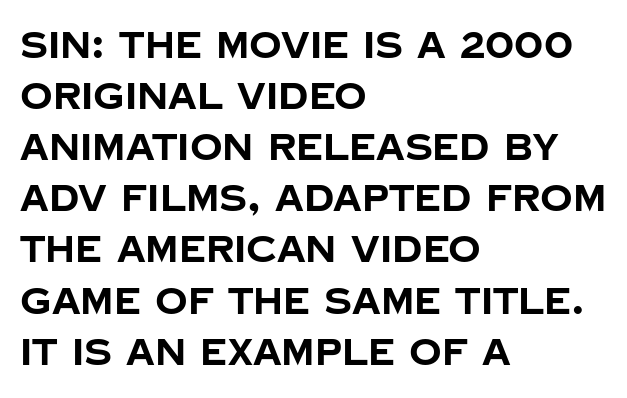
{"serif": "no", "italic": "no", "bold": "yes", "weight": "bold", "width": "normal", "stroke_contrast": "low", "x_height": "large", "monospaced": "no", "underline": "no", "align": "left", "line_spacing": "normal", "line_spacing_ratio": 1.42, "letter_spacing": "normal", "letter_spacing_em": 0.0, "glyph_px": 36}
